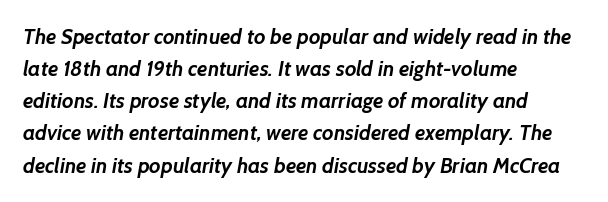
The string is rendered with underlining switched off. What stands out about the letter spacing? Nothing — it is the standard amount. I'd describe the lettering as bold — thick and assertive. What's the leading like? Ordinary, nothing unusual. This rendering uses left alignment, leaving the right contour irregular.
